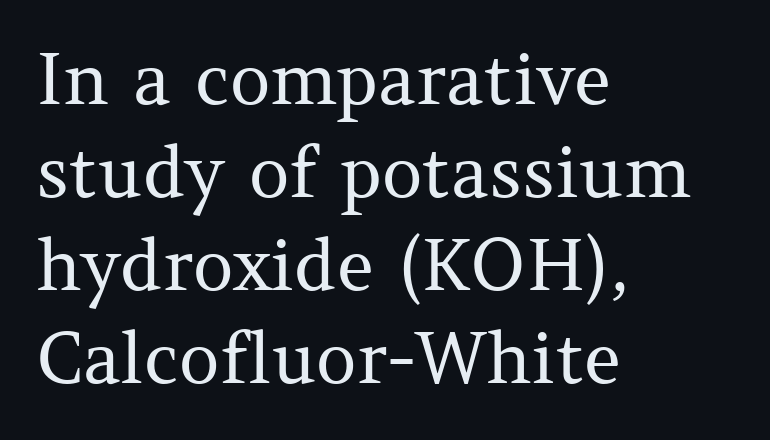
Rendered with straight, roman letterforms. The line texture is even and compact thanks to regular tracking. You could not count columns in this text — the font is proportionally spaced. Look at the bottom of the vertical strokes: they flare into serifs here. A bare baseline throughout the passage. What's the leading like? Ordinary, nothing unusual.
